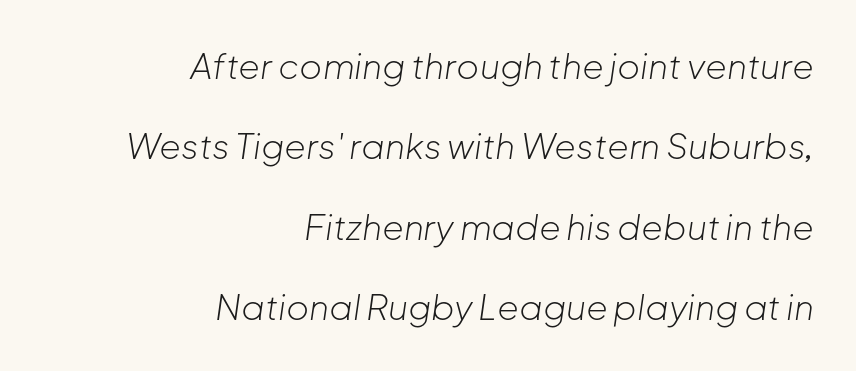
{"italic": "yes", "lean": "right", "slant_degrees": 8, "bold": "no", "weight": "light", "width": "normal", "stroke_contrast": "low", "x_height": "medium", "monospaced": "no", "underline": "no", "align": "right", "line_spacing": "loose", "line_spacing_ratio": 2.3, "letter_spacing": "normal", "letter_spacing_em": 0.0, "glyph_px": 35}
